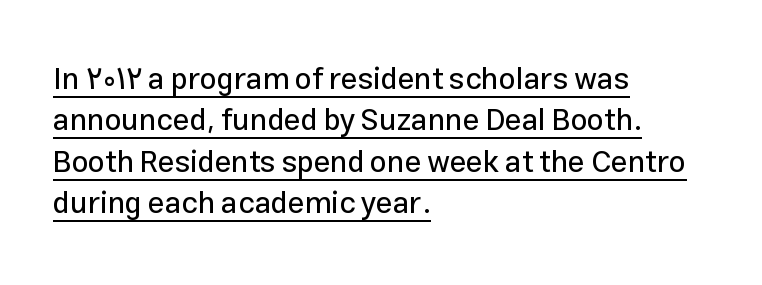
The image shows 30 px sans-serif type, upright; set left-aligned, normal line spacing (1.38x), normal letter spacing, underlined; low stroke contrast and a medium x-height.
